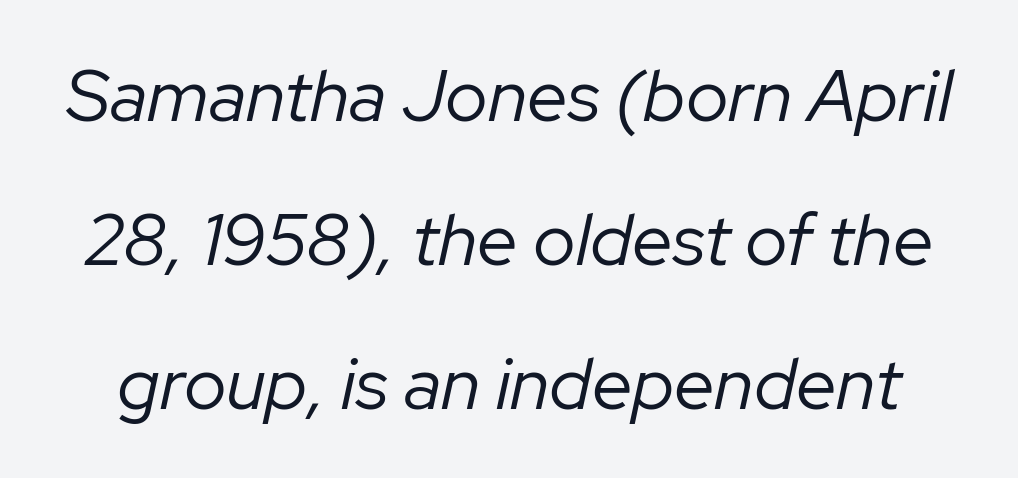
Q: Is the text bold? A: No.
Q: Is the text italic (slanted)? A: Yes, it leans right by about 12 degrees.
Q: Is the text underlined? A: No.
Q: Is the spacing between letters normal or unusually wide? A: Normal.
Q: Is the spacing between lines tight, normal or loose? A: Loose.
Q: Width (condensed, normal, or wide)? A: Normal.
Q: Stroke contrast? A: Low.
Q: x-height? A: Medium.
Q: Monospaced? A: No.
